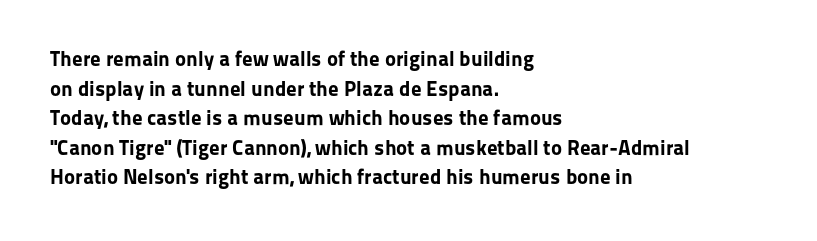
The vertical gap from one line to the next is medium. Beneath every word, the page is bare. Nothing unusual about the tracking: characters are spaced as the font intends. Its strokes are broad and dark, the hallmark of bold type. This sample uses an upright cut, with every glyph sitting square on the baseline. If you drew a ruler down the left edge, every line would touch it.
